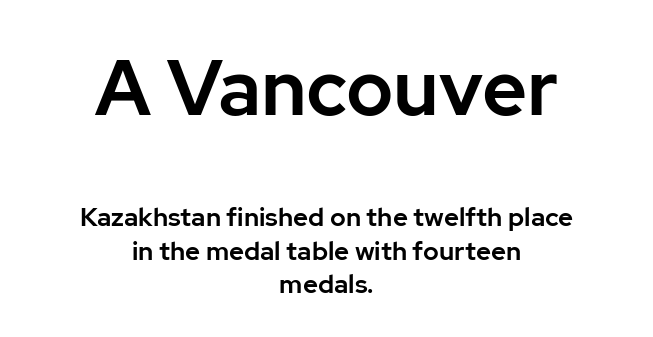
{"serif": "no", "italic": "no", "width": "normal", "stroke_contrast": "low", "x_height": "medium", "monospaced": "no", "underline": "no", "align": "center", "line_spacing": "normal", "line_spacing_ratio": 1.3, "letter_spacing": "normal", "letter_spacing_em": 0.0, "larger_block": "first", "size_ratio": 3.0, "glyph_px": 78}
